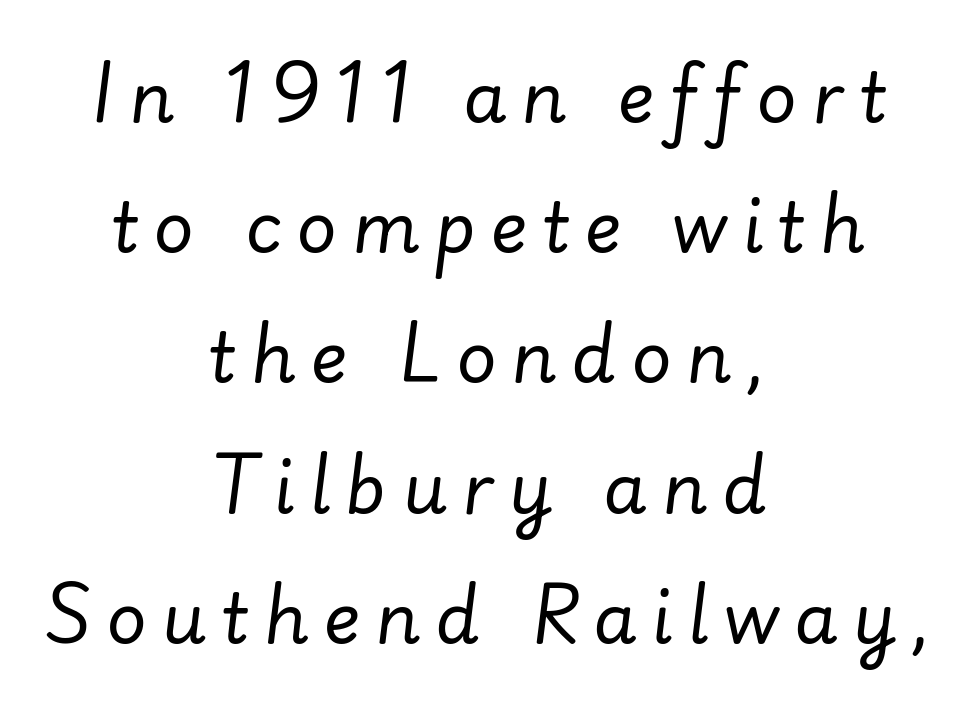
Q: Is the text bold? A: No.
Q: Is the text italic (slanted)? A: Yes, it leans right by about 7 degrees.
Q: Is the text underlined? A: No.
Q: How is the paragraph aligned? A: Centered.
Q: Is the spacing between letters normal or unusually wide? A: Unusually wide.
Q: Width (condensed, normal, or wide)? A: Normal.
Q: Stroke contrast? A: Low.
Q: x-height? A: Small.
Q: Monospaced? A: No.
